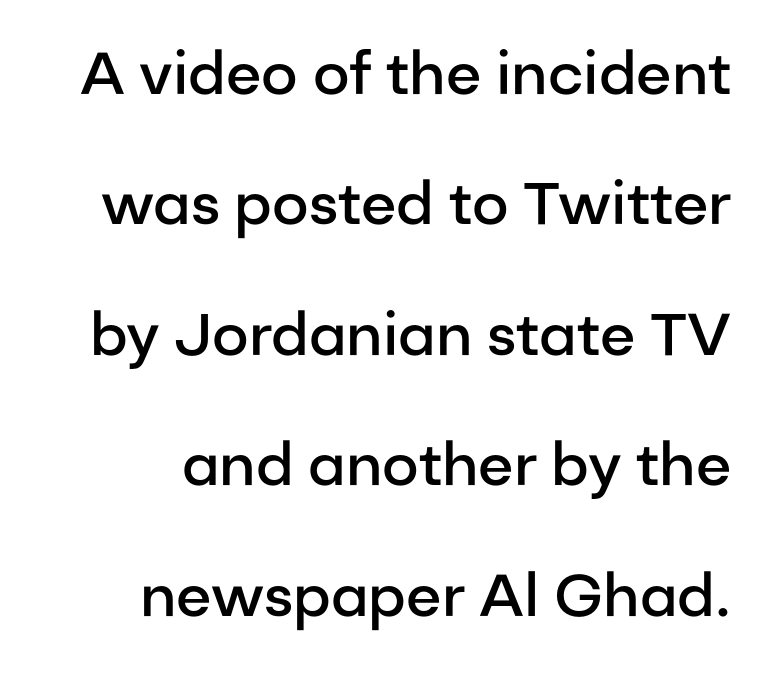
{"serif": "no", "italic": "no", "bold": "semi", "weight": "semibold", "width": "normal", "stroke_contrast": "low", "x_height": "medium", "monospaced": "no", "underline": "no", "line_spacing": "loose", "line_spacing_ratio": 2.21, "letter_spacing": "normal", "letter_spacing_em": 0.0, "glyph_px": 59}
